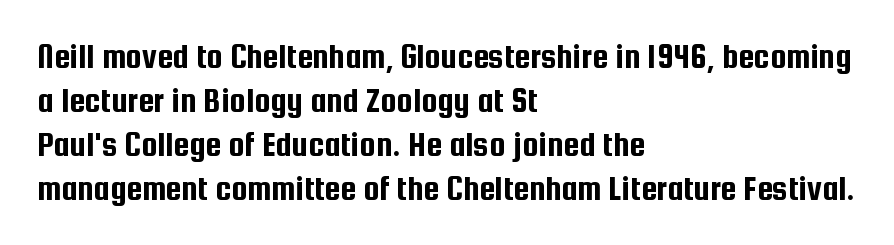
{"serif": "no", "italic": "no", "width": "condensed", "stroke_contrast": "low", "x_height": "medium", "monospaced": "no", "underline": "no", "align": "left", "line_spacing_ratio": 1.22, "letter_spacing": "normal", "letter_spacing_em": 0.0, "glyph_px": 36}
